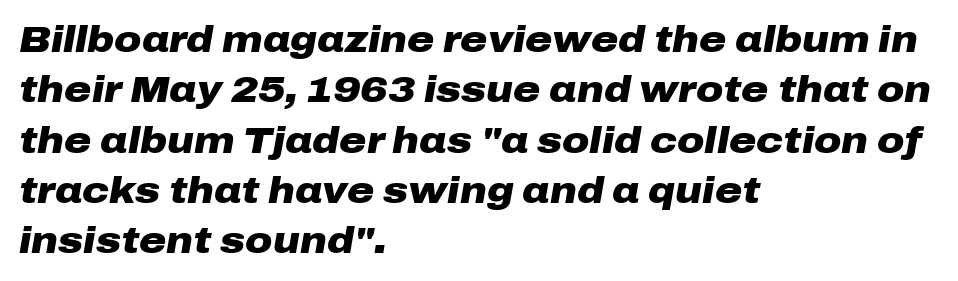
{"italic": "yes", "lean": "right", "slant_degrees": 10, "bold": "yes", "weight": "heavy", "width": "wide", "stroke_contrast": "low", "x_height": "medium", "monospaced": "no", "underline": "no", "align": "left", "line_spacing": "normal", "line_spacing_ratio": 1.36, "letter_spacing": "normal", "letter_spacing_em": 0.0, "glyph_px": 37}
